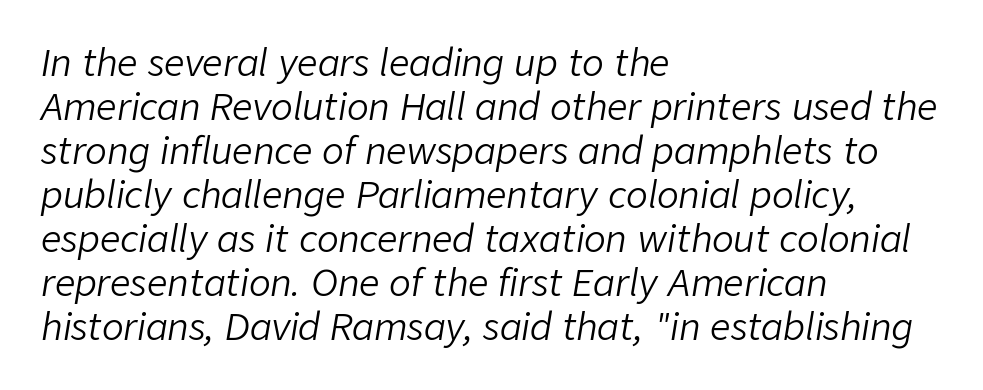
Q: Is the text bold? A: No.
Q: Is the text italic (slanted)? A: Yes, it leans right by about 9 degrees.
Q: Is the text underlined? A: No.
Q: How is the paragraph aligned? A: Left-aligned.
Q: Is the spacing between letters normal or unusually wide? A: Normal.
Q: Width (condensed, normal, or wide)? A: Normal.
Q: Stroke contrast? A: Low.
Q: x-height? A: Medium.
Q: Monospaced? A: No.
